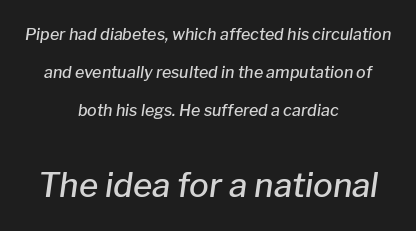
Q: Is the text bold? A: Semi-bold.
Q: Is the text italic (slanted)? A: Yes, it leans right by about 8 degrees.
Q: Is the text underlined? A: No.
Q: How is the paragraph aligned? A: Centered.
Q: Is the spacing between letters normal or unusually wide? A: Normal.
Q: Is the spacing between lines tight, normal or loose? A: Loose.
Q: Which block of text is set in a larger size, the first (top) or the second (bottom)? A: The second (bottom) one.
Q: Width (condensed, normal, or wide)? A: Normal.
Q: Stroke contrast? A: Low.
Q: x-height? A: Medium.
Q: Monospaced? A: No.
